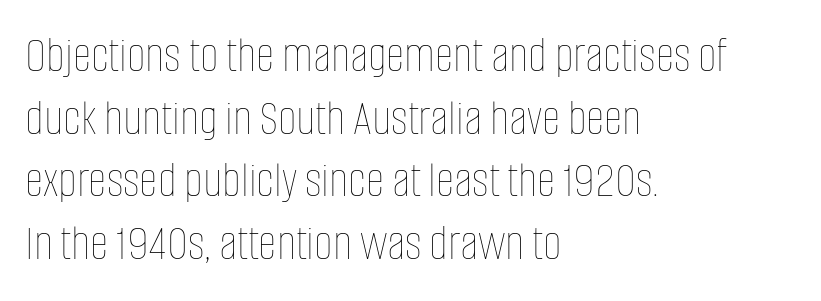
The passage shown has conventional tracking throughout. A student would call this left alignment; a typographer would say flush left, rag right. Type without underlining. The axis of the letterforms is exactly vertical. You could not count columns in this text — the font is proportionally spaced. Stem width sits at or under what a default text font uses.
